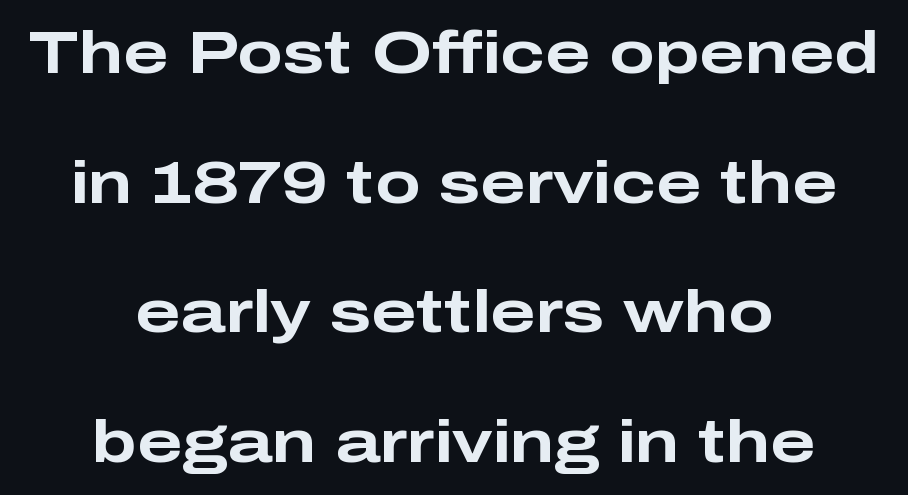
This is the regular roman posture of the typeface. You could not count columns in this text — the font is proportionally spaced. The horizontal fit of the characters is conventional and even. Classification — sans serif. A bare baseline throughout the passage.
